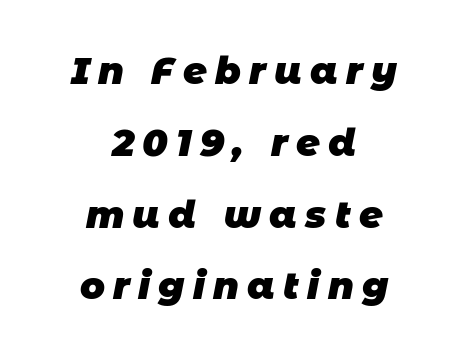
Classification — sans serif. This rendering widens character spacing well past its baseline value. On the weight axis this lands at bold, roughly 700. Think of a printed novel: that variable character pitch is what you see here. Layout note: lines centered.
